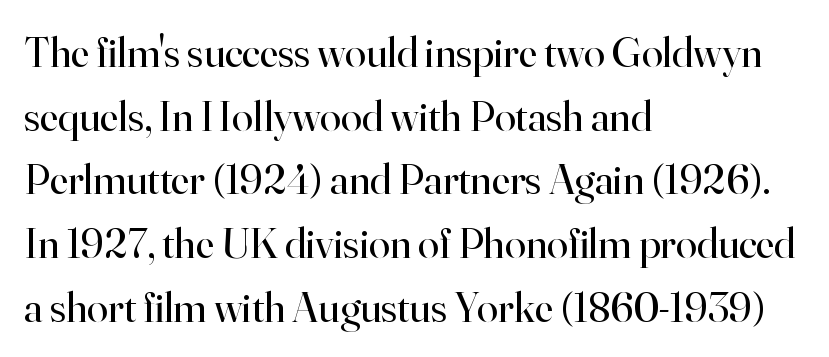
{"serif": "yes", "italic": "no", "bold": "no", "weight": "regular", "width": "normal", "stroke_contrast": "high", "x_height": "small", "monospaced": "no", "underline": "no", "align": "left", "line_spacing": "normal", "line_spacing_ratio": 1.48, "letter_spacing": "normal", "letter_spacing_em": 0.0, "glyph_px": 43}
